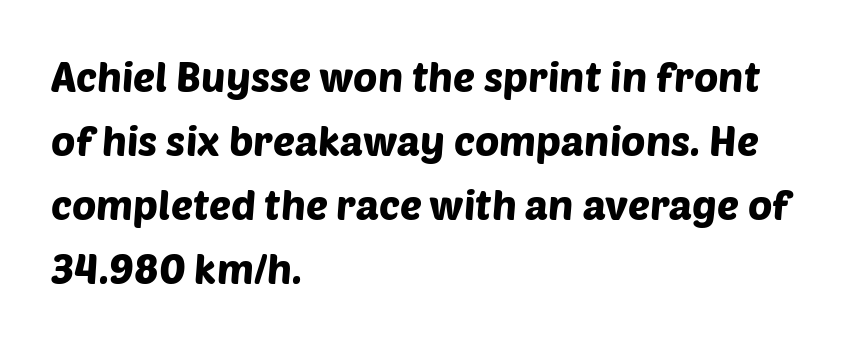
Q: Is the typeface a serif or a sans-serif typeface? A: Sans-serif.
Q: Is the text underlined? A: No.
Q: How is the paragraph aligned? A: Left-aligned.
Q: Is the spacing between letters normal or unusually wide? A: Normal.
Q: Is the spacing between lines tight, normal or loose? A: Normal.
Q: Width (condensed, normal, or wide)? A: Normal.
Q: Stroke contrast? A: Low.
Q: x-height? A: Large.
Q: Monospaced? A: No.
